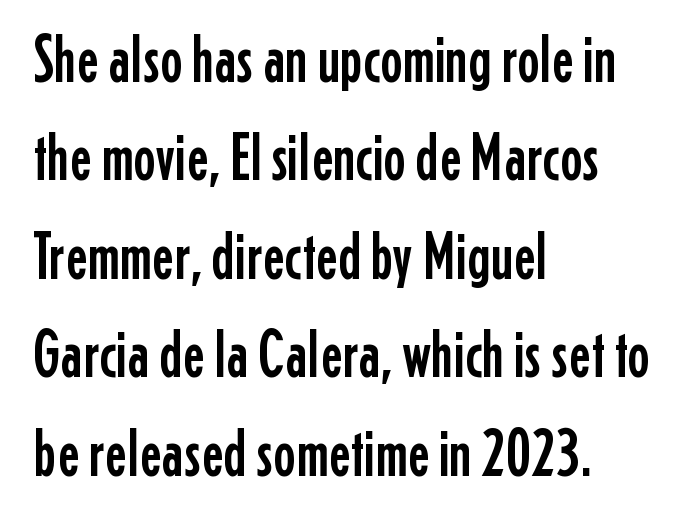
The image shows 67 px condensed sans-serif type, upright; set left-aligned, normal line spacing (1.47x), normal letter spacing, not underlined; low stroke contrast and a medium x-height.
